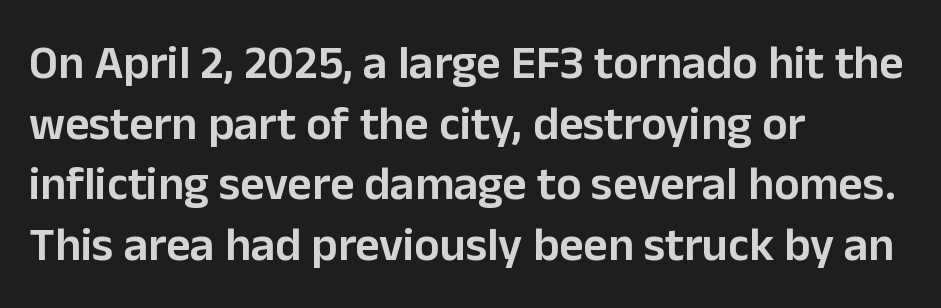
The image shows 47 px semibold sans-serif type, upright; set left-aligned, normal line spacing (1.29x), normal letter spacing, not underlined; low stroke contrast and a medium x-height.
